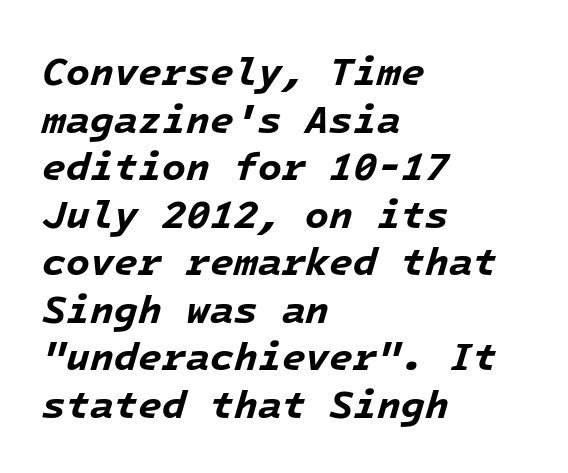
{"italic": "yes", "lean": "right", "slant_degrees": 16, "bold": "yes", "weight": "bold", "width": "normal", "stroke_contrast": "low", "x_height": "medium", "monospaced": "yes", "underline": "no", "align": "left", "line_spacing_ratio": 1.22, "letter_spacing": "normal", "letter_spacing_em": 0.0, "glyph_px": 39}
